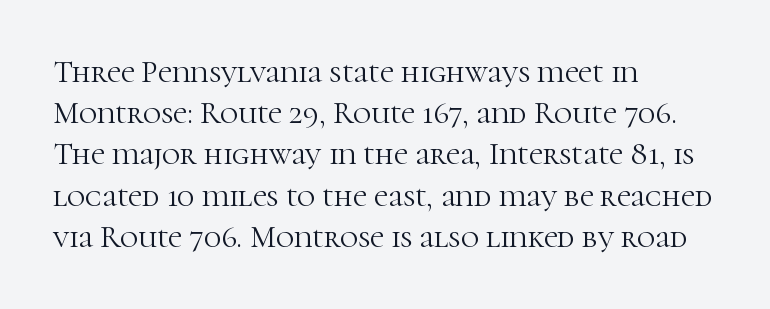
The image shows 31 px light serif type, upright; set left-aligned, normal line spacing (1.33x), normal letter spacing, not underlined; high stroke contrast and a medium x-height.
